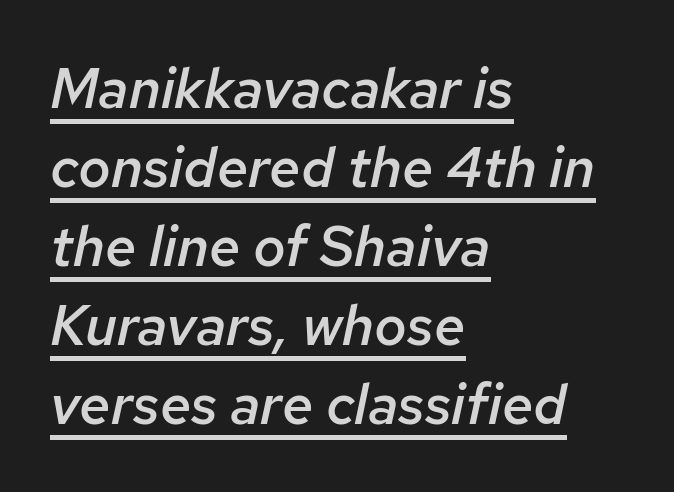
Each letter keeps its own natural width here, so spacing adapts to shape. This sample uses an oblique cut, with every glyph tilted off the vertical. This rendering leaves character spacing at its baseline value. The rendered words wear a rule along their underside.
